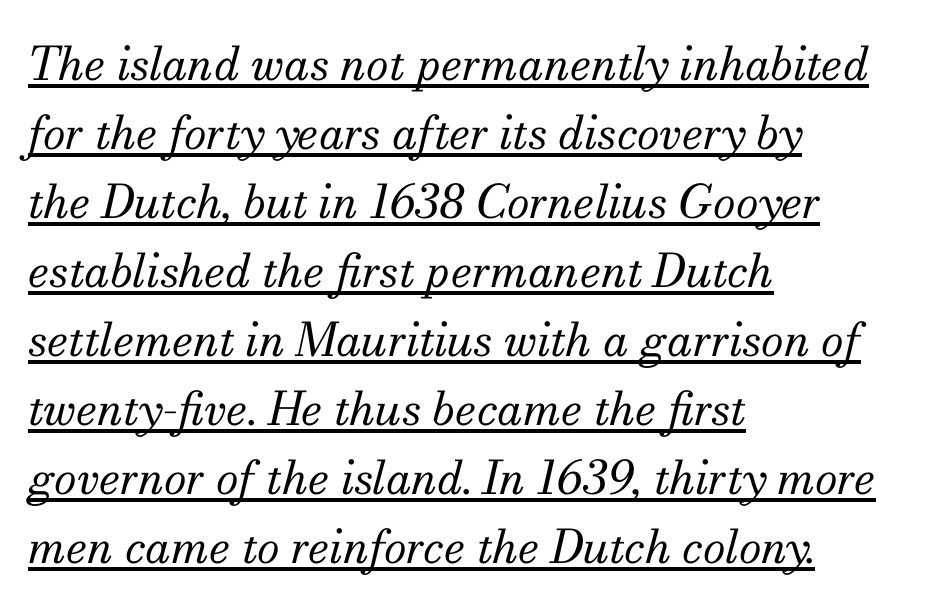
Q: Is the text bold? A: No.
Q: Is the text italic (slanted)? A: Yes, it leans right by about 13 degrees.
Q: Is the typeface a serif or a sans-serif typeface? A: Serif.
Q: Is the text underlined? A: Yes.
Q: How is the paragraph aligned? A: Left-aligned.
Q: Is the spacing between letters normal or unusually wide? A: Normal.
Q: Is the spacing between lines tight, normal or loose? A: Normal.
Q: Width (condensed, normal, or wide)? A: Normal.
Q: Stroke contrast? A: Medium.
Q: x-height? A: Small.
Q: Monospaced? A: No.
